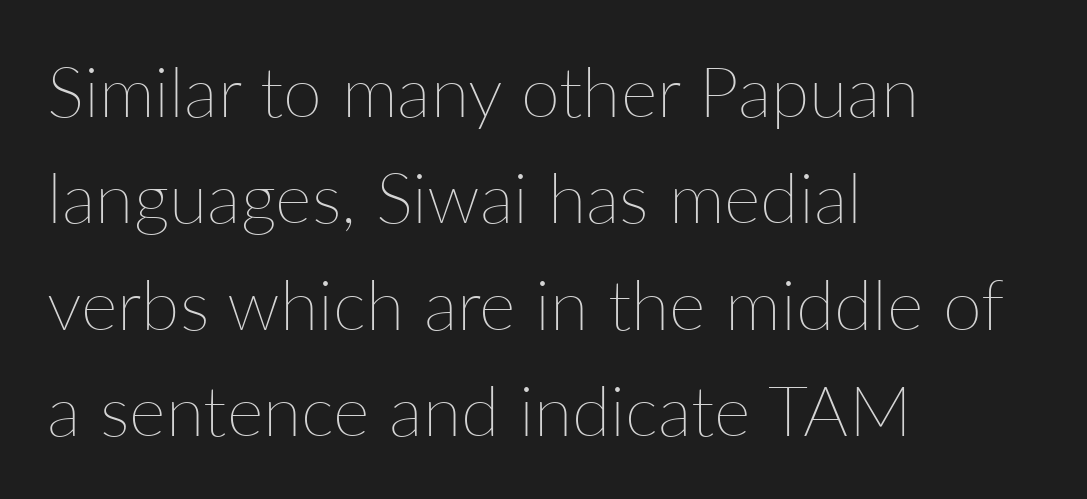
{"italic": "no", "bold": "no", "weight": "thin", "width": "normal", "stroke_contrast": "low", "x_height": "medium", "monospaced": "no", "underline": "no", "align": "left", "line_spacing": "normal", "line_spacing_ratio": 1.52, "letter_spacing": "normal", "letter_spacing_em": 0.0, "glyph_px": 70}
